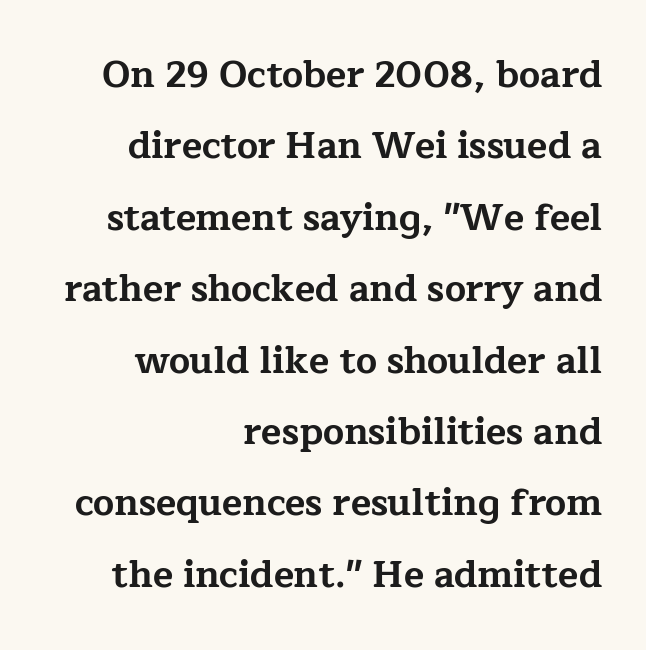
{"serif": "yes", "italic": "no", "bold": "yes", "weight": "bold", "width": "wide", "stroke_contrast": "low", "x_height": "medium", "monospaced": "no", "underline": "no", "align": "right", "line_spacing": "loose", "line_spacing_ratio": 1.93, "letter_spacing": "normal", "letter_spacing_em": 0.0, "glyph_px": 37}
